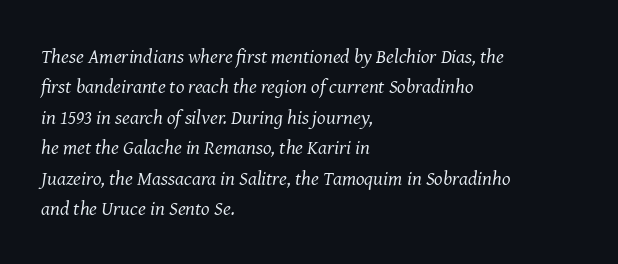
{"italic": "yes", "lean": "right", "slant_degrees": 8, "bold": "no", "underline": "no", "align": "left", "line_spacing": "normal", "line_spacing_ratio": 1.52, "letter_spacing": "normal", "letter_spacing_em": 0.0, "glyph_px": 20}
